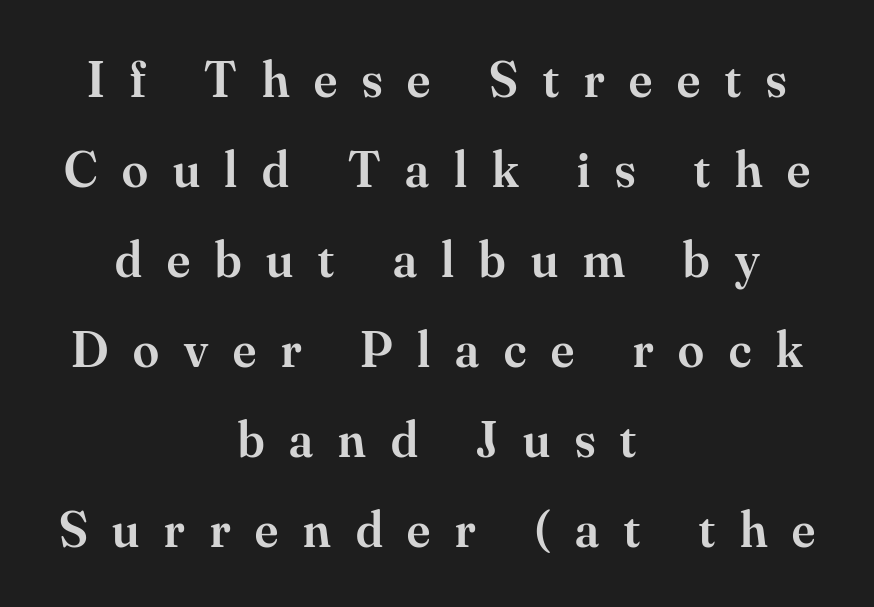
{"serif": "yes", "italic": "no", "bold": "semi", "weight": "semibold", "width": "normal", "stroke_contrast": "medium", "x_height": "small", "monospaced": "no", "underline": "no", "align": "center", "line_spacing_ratio": 1.73, "letter_spacing": "wide", "letter_spacing_em": 0.48, "glyph_px": 52}
